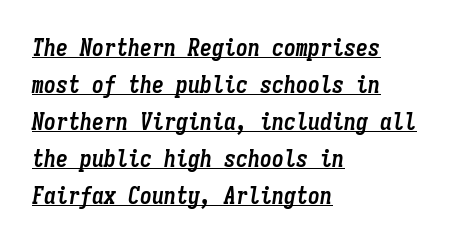
All the whitespace from short lines collects on the right. The glyphs look as if they've been sheared to an angle. Does a line run under the words? Yes, clearly. Weight: bold.
